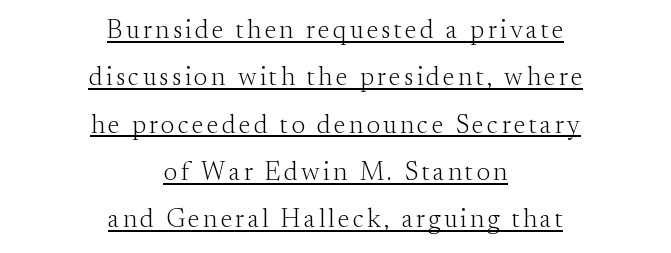
Q: Is the text bold? A: No.
Q: Is the text italic (slanted)? A: No, it is upright.
Q: Is the text underlined? A: Yes.
Q: How is the paragraph aligned? A: Centered.
